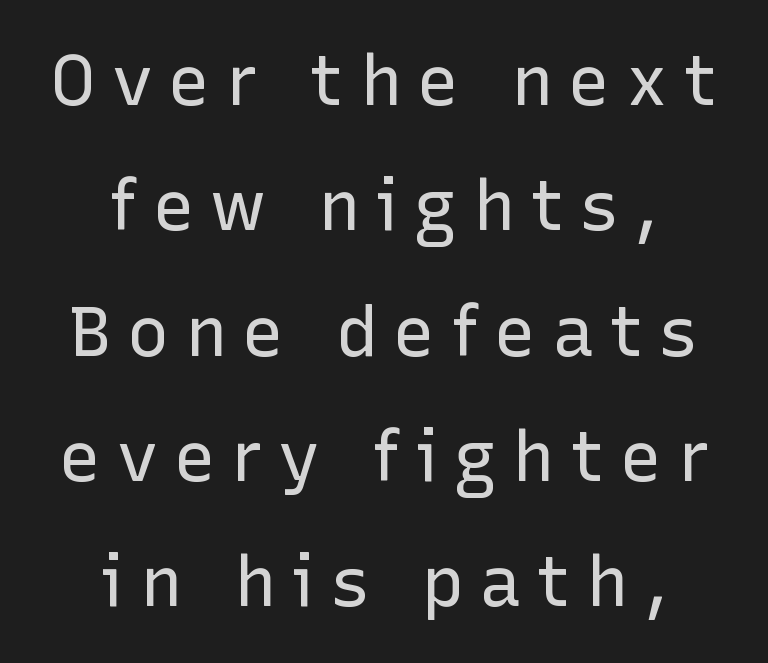
Q: Is the text bold? A: No.
Q: Is the text italic (slanted)? A: No, it is upright.
Q: Is the typeface a serif or a sans-serif typeface? A: Sans-serif.
Q: Is the text underlined? A: No.
Q: How is the paragraph aligned? A: Centered.
Q: Is the spacing between letters normal or unusually wide? A: Unusually wide.
Q: Width (condensed, normal, or wide)? A: Normal.
Q: Stroke contrast? A: Low.
Q: x-height? A: Medium.
Q: Monospaced? A: No.
